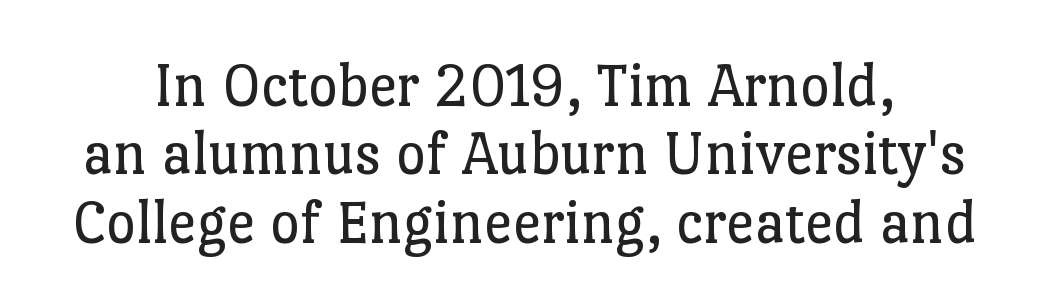
Each letter keeps its own natural width here, so spacing adapts to shape. Note: serifs present on the glyphs. Ink coverage per letter is moderate at most. Descenders hang freely into open space.
